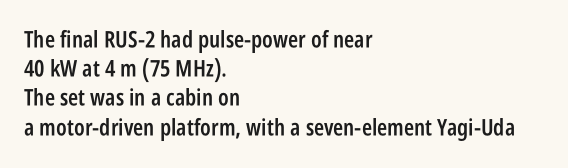
The image shows 23 px text type, upright; set left-aligned, normal line spacing (1.27x), normal letter spacing, not underlined.
